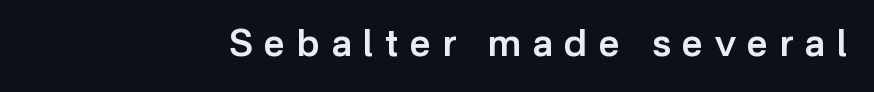
Q: Is the text bold? A: Semi-bold.
Q: Is the text italic (slanted)? A: No, it is upright.
Q: Is the typeface a serif or a sans-serif typeface? A: Sans-serif.
Q: Is the text underlined? A: No.
Q: Is the spacing between letters normal or unusually wide? A: Unusually wide.
Q: Width (condensed, normal, or wide)? A: Normal.
Q: Stroke contrast? A: Low.
Q: x-height? A: Medium.
Q: Monospaced? A: No.
